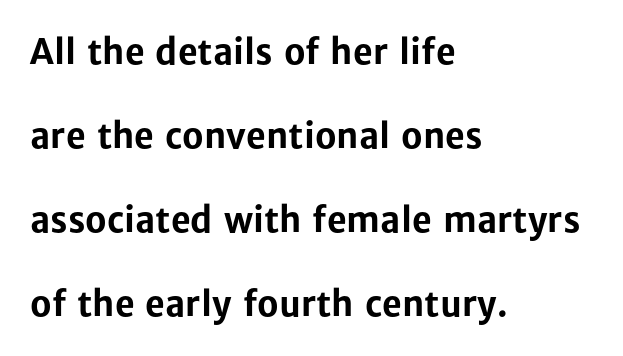
Ascenders rise straight up at ninety degrees. Type style note: lacks serifs. Proportional: the letters do not fall into vertical columns. Notice the wide empty band between every row — that's loose leading.
